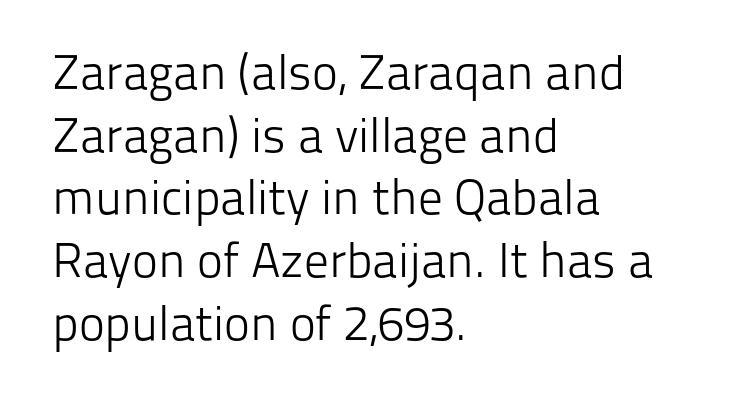
You could not count columns in this text — the font is proportionally spaced. The font's upright variant was chosen for this text. The rendering uses a moderate line-height, typical for paragraphs. Nope, no serifs anywhere on these letters. Horizontal alignment here is leftward, the default for most running prose. Nothing heavy about these letters — not bold at all.
